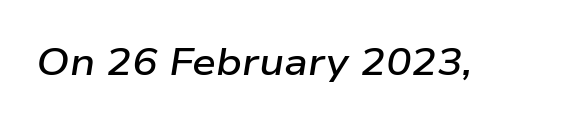
{"italic": "yes", "lean": "right", "slant_degrees": 9, "bold": "semi", "weight": "semibold", "width": "wide", "stroke_contrast": "low", "x_height": "medium", "monospaced": "no", "underline": "no", "letter_spacing": "normal", "letter_spacing_em": 0.0, "glyph_px": 38}
